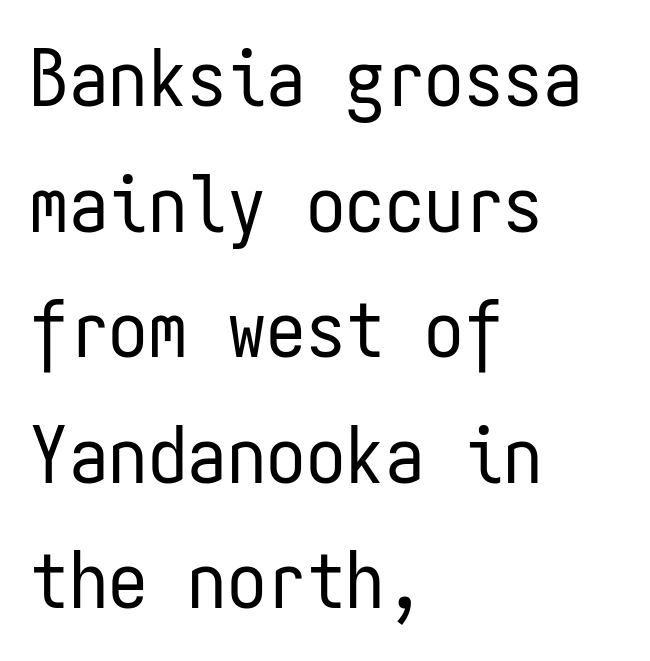
Q: Is the text bold? A: No.
Q: Is the text italic (slanted)? A: No, it is upright.
Q: Is the typeface a serif or a sans-serif typeface? A: Sans-serif.
Q: Is the text underlined? A: No.
Q: How is the paragraph aligned? A: Left-aligned.
Q: Is the spacing between letters normal or unusually wide? A: Normal.
Q: Is the spacing between lines tight, normal or loose? A: Normal.
Q: Width (condensed, normal, or wide)? A: Condensed.
Q: Stroke contrast? A: Low.
Q: x-height? A: Medium.
Q: Monospaced? A: Yes.
